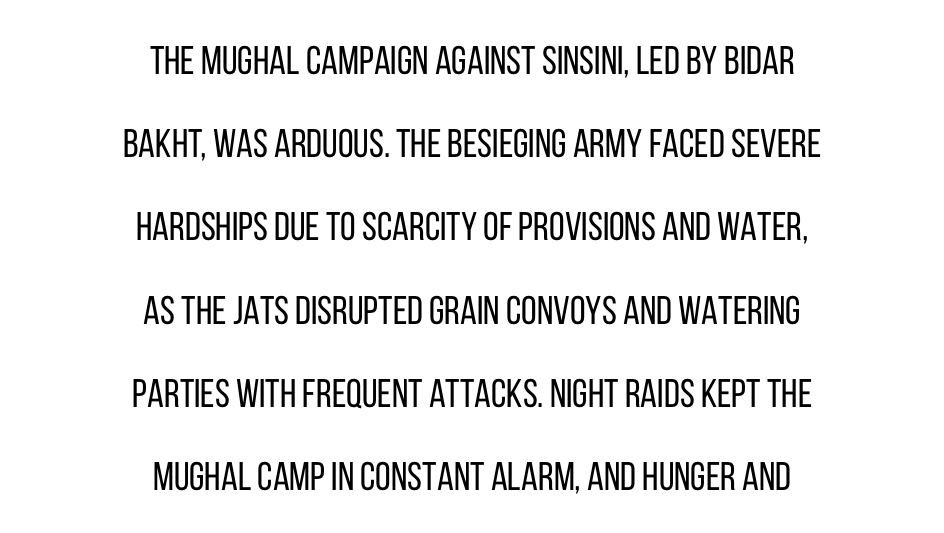
{"serif": "no", "italic": "no", "bold": "no", "weight": "regular", "width": "condensed", "stroke_contrast": "low", "x_height": "large", "monospaced": "no", "underline": "no", "align": "center", "line_spacing": "loose", "line_spacing_ratio": 2.08, "letter_spacing": "normal", "letter_spacing_em": 0.0, "glyph_px": 40}
